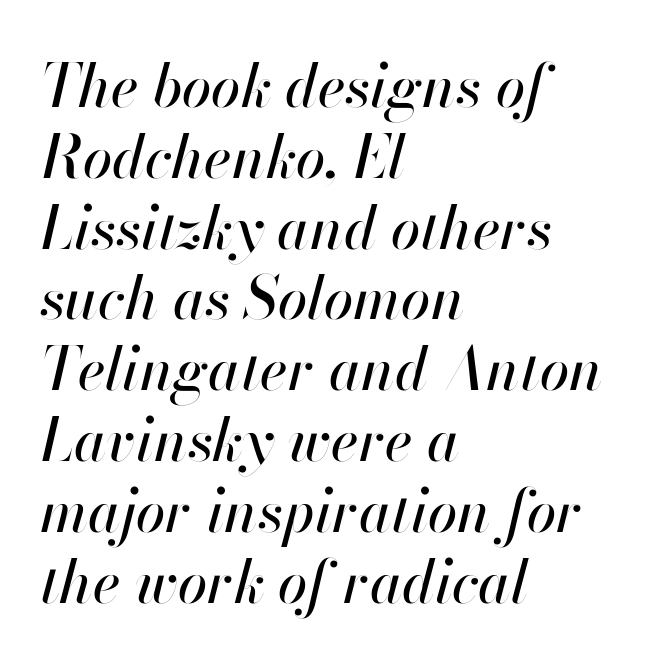
The image shows 59 px text type, italic (leaning right); set left-aligned, line spacing 1.2x, normal letter spacing, not underlined; high stroke contrast and a small x-height.
